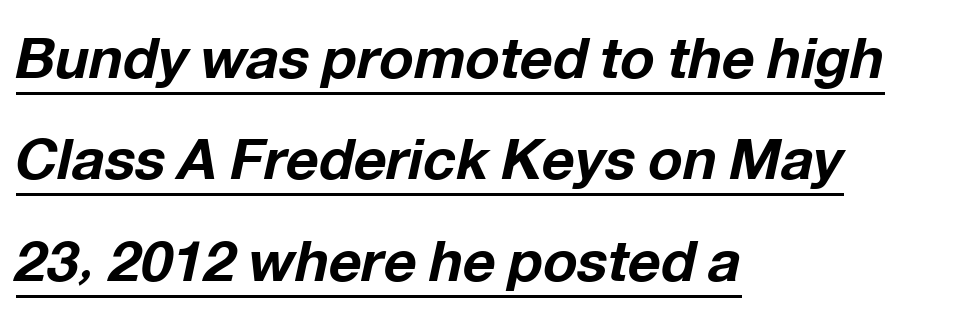
The image shows 57 px bold type, italic (leaning right); set left-aligned, line spacing 1.78x, normal letter spacing, underlined; low stroke contrast and a medium x-height.
